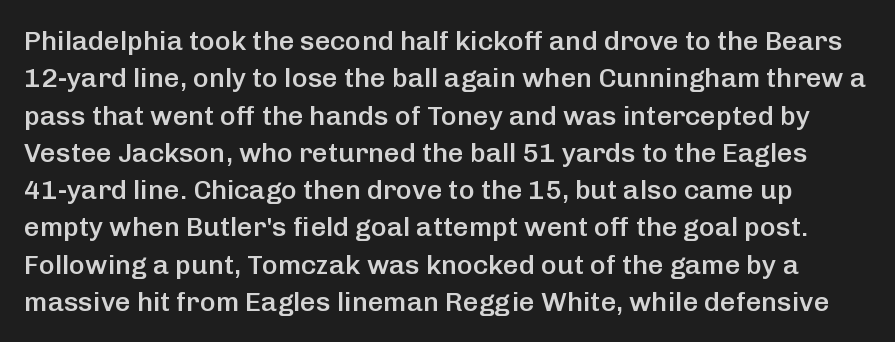
Nobody drew a line under any word here. A fair bit of extra ink — the face is semibold, not bold. Notice how descenders clear the ascenders below comfortably — that's standard leading. When letters stand straight like this, we call the style roman or upright.
